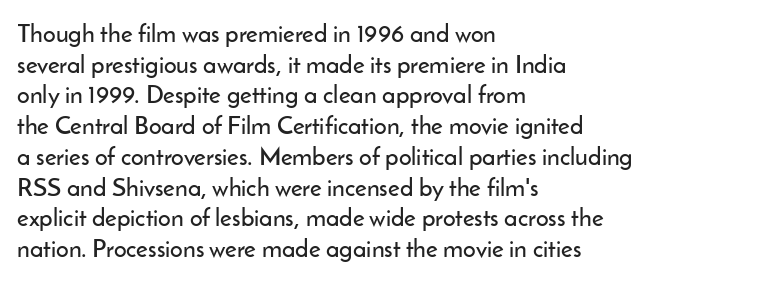
{"italic": "no", "underline": "no", "align": "left", "line_spacing_ratio": 1.23, "letter_spacing": "normal", "letter_spacing_em": 0.0, "glyph_px": 25}
